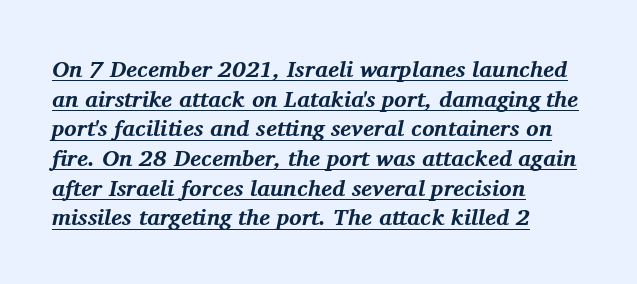
The image shows 23 px bold type, italic (leaning right); set left-aligned, normal line spacing (1.29x), normal letter spacing, underlined.
